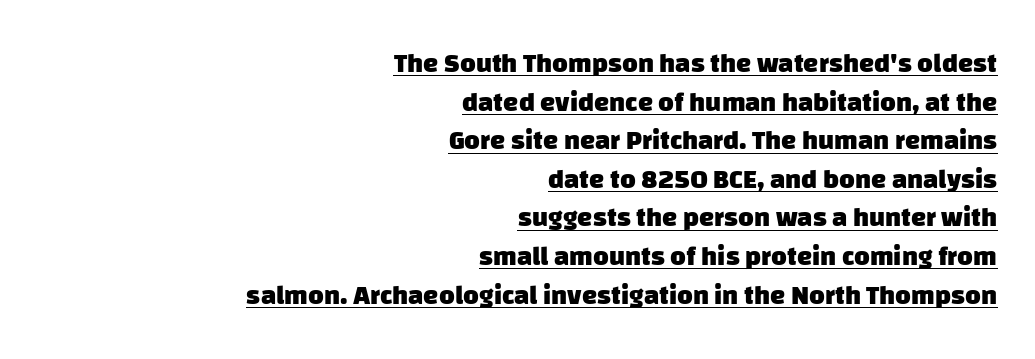
Q: Is the text bold? A: Yes.
Q: Is the text underlined? A: Yes.
Q: How is the paragraph aligned? A: Right-aligned.
Q: Is the spacing between letters normal or unusually wide? A: Normal.
Q: Is the spacing between lines tight, normal or loose? A: Normal.
